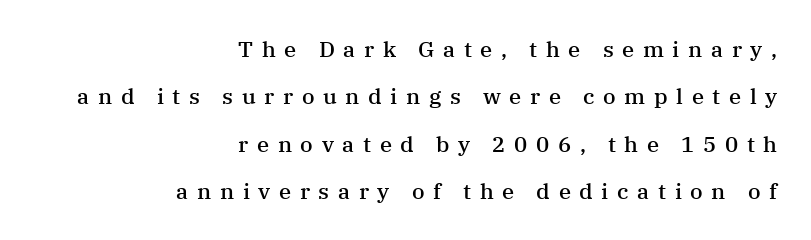
{"italic": "no", "bold": "semi", "underline": "no", "align": "right", "line_spacing": "loose", "line_spacing_ratio": 2.15, "letter_spacing": "wide", "letter_spacing_em": 0.39, "glyph_px": 22}
